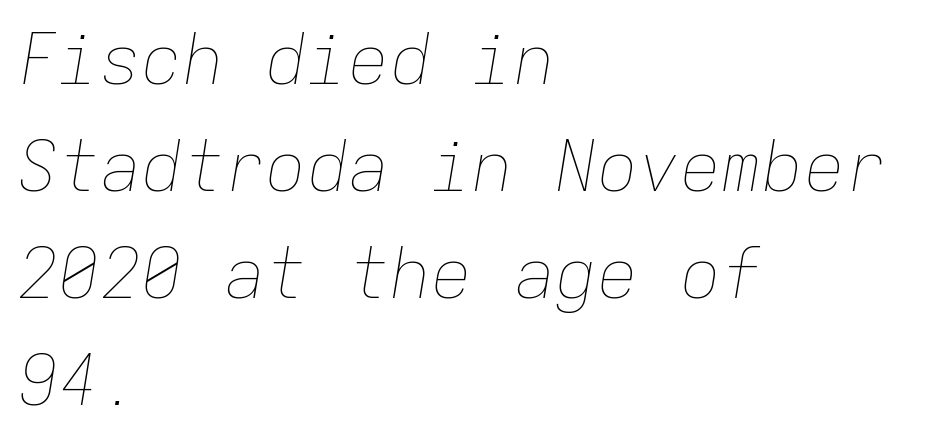
Yep, that's italic — everything's leaning. This sample keeps an unexceptional amount of space between lines. Fixed-width glyphs throughout — classic coding-font behaviour. Nobody touched the tracking dial on this one.
